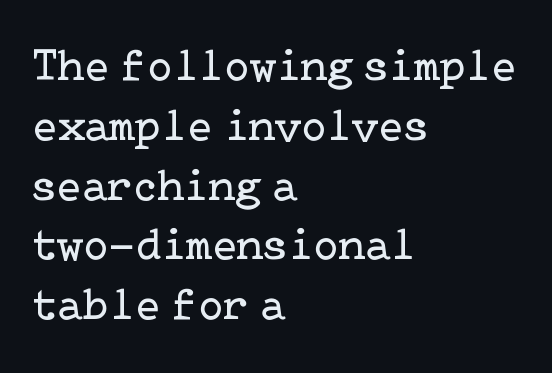
Q: Is the text bold? A: No.
Q: Is the text italic (slanted)? A: No, it is upright.
Q: Is the typeface a serif or a sans-serif typeface? A: Serif.
Q: Is the text underlined? A: No.
Q: How is the paragraph aligned? A: Left-aligned.
Q: Is the spacing between letters normal or unusually wide? A: Normal.
Q: Is the spacing between lines tight, normal or loose? A: Normal.
Q: Width (condensed, normal, or wide)? A: Normal.
Q: Stroke contrast? A: Low.
Q: x-height? A: Medium.
